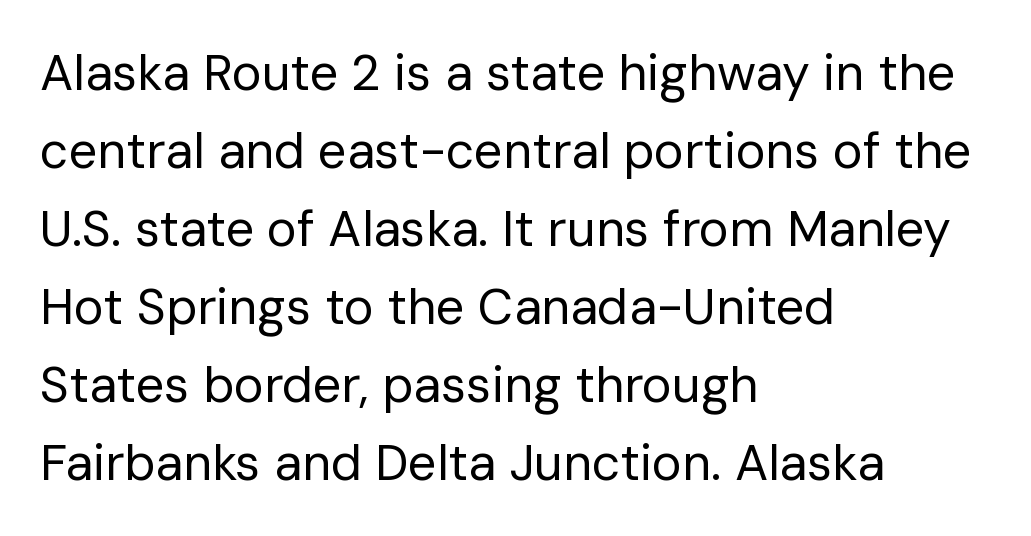
If you measured baseline to baseline, you'd find a middling distance. Is the letter spacing exaggerated? No — it looks like the ordinary default. These lines stack with their left ends in a neat column. Grotesque or geometric, the face here clearly has no serifs. Stems here are at most as thick as an everyday book face. The letters stand upright; this is a roman face.
